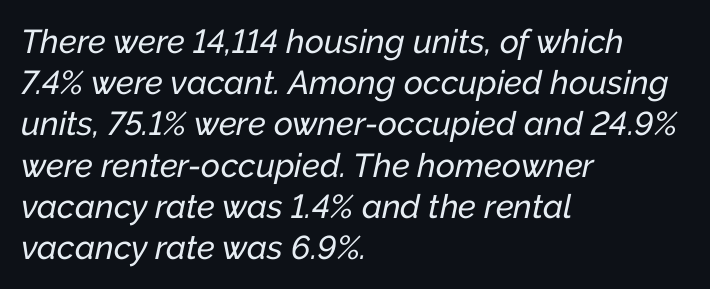
The image shows 33 px text type, italic (leaning right); set left-aligned, normal line spacing (1.25x), normal letter spacing, not underlined; low stroke contrast and a medium x-height.
